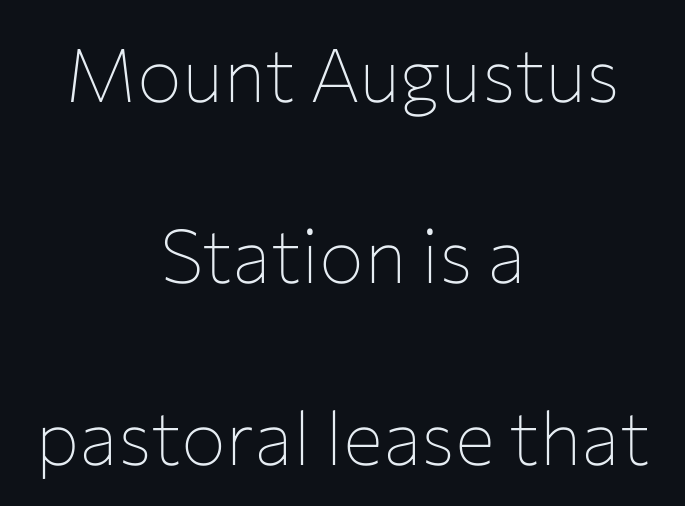
The image shows 75 px thin sans-serif type, upright; set centered, loose line spacing (2.42x), normal letter spacing, not underlined; low stroke contrast and a medium x-height.
